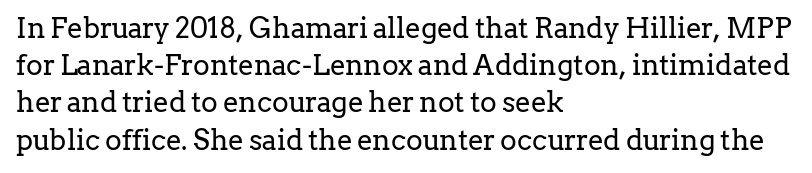
Q: Is the text bold? A: No.
Q: Is the text italic (slanted)? A: No, it is upright.
Q: Is the typeface a serif or a sans-serif typeface? A: Serif.
Q: Is the text underlined? A: No.
Q: How is the paragraph aligned? A: Left-aligned.
Q: Is the spacing between letters normal or unusually wide? A: Normal.
Q: Is the spacing between lines tight, normal or loose? A: Normal.
Q: Width (condensed, normal, or wide)? A: Normal.
Q: Stroke contrast? A: Low.
Q: x-height? A: Medium.
Q: Monospaced? A: No.
